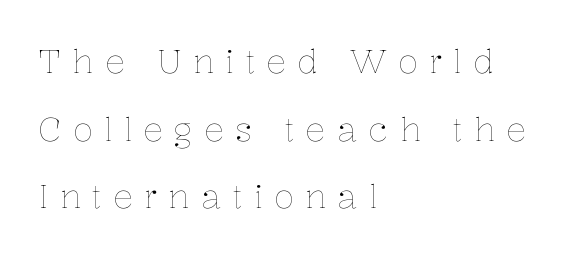
Q: Is the text bold? A: No.
Q: Is the text italic (slanted)? A: No, it is upright.
Q: Is the text underlined? A: No.
Q: How is the paragraph aligned? A: Left-aligned.
Q: Is the spacing between letters normal or unusually wide? A: Unusually wide.
Q: Is the spacing between lines tight, normal or loose? A: Loose.
Q: Width (condensed, normal, or wide)? A: Normal.
Q: Stroke contrast? A: Low.
Q: x-height? A: Medium.
Q: Monospaced? A: No.
